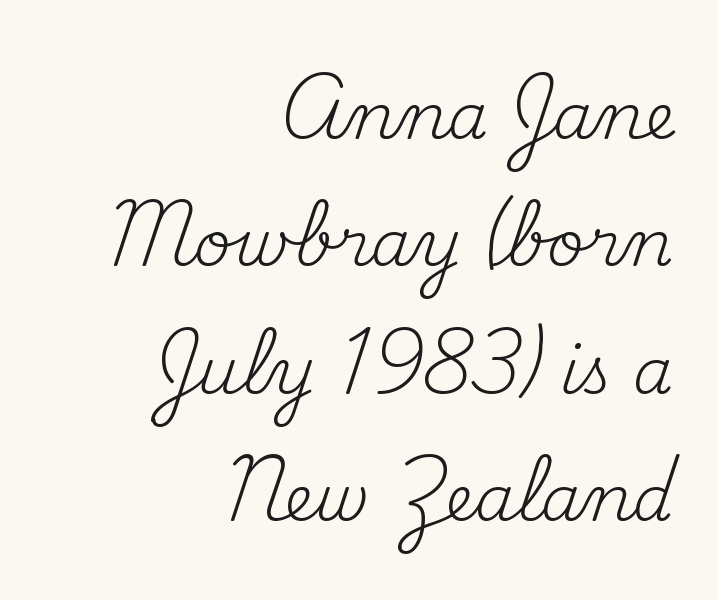
Inter-character spacing is left at the font's built-in metrics. Quick note: interline space is abundant. Rule under the text: the space is simply empty. Small tapered or slab feet sit at the stroke ends, so this counts as serif. Bold? No — there's no thickening of the strokes.
